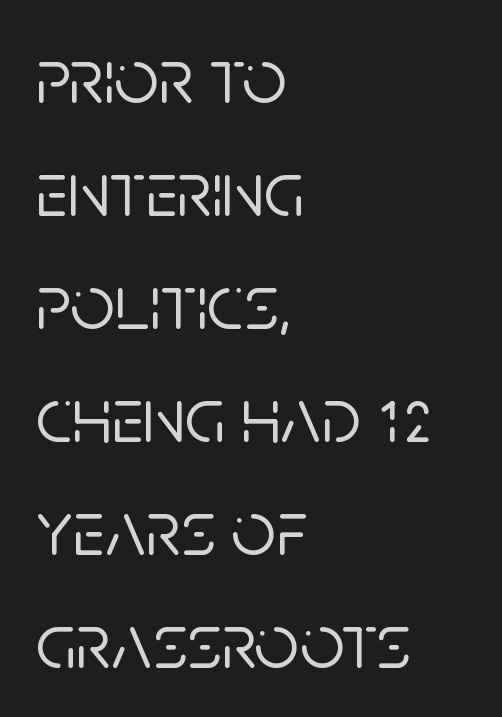
{"serif": "no", "italic": "no", "width": "normal", "stroke_contrast": "low", "x_height": "large", "monospaced": "no", "underline": "no", "align": "left", "line_spacing": "normal", "line_spacing_ratio": 1.45, "letter_spacing": "normal", "letter_spacing_em": 0.0, "glyph_px": 78}
